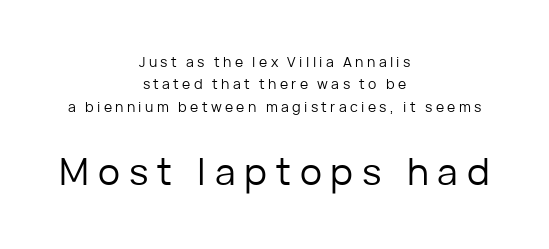
Q: Is the text bold? A: No.
Q: Is the text italic (slanted)? A: No, it is upright.
Q: Is the typeface a serif or a sans-serif typeface? A: Sans-serif.
Q: Is the text underlined? A: No.
Q: How is the paragraph aligned? A: Centered.
Q: Is the spacing between letters normal or unusually wide? A: Unusually wide.
Q: Is the spacing between lines tight, normal or loose? A: Normal.
Q: Which block of text is set in a larger size, the first (top) or the second (bottom)? A: The second (bottom) one.
Q: Width (condensed, normal, or wide)? A: Normal.
Q: Stroke contrast? A: Low.
Q: x-height? A: Medium.
Q: Monospaced? A: No.
